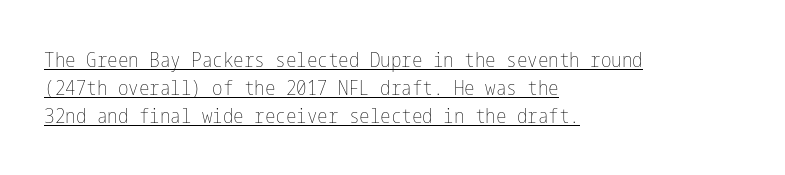
The image shows 21 px text type, upright; set left-aligned, normal line spacing (1.34x), normal letter spacing, underlined.
